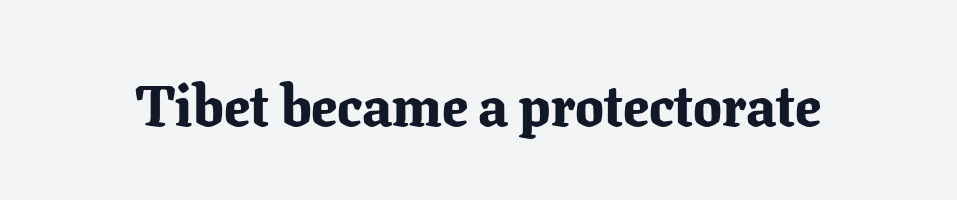
Q: Is the text bold? A: Yes.
Q: Is the text italic (slanted)? A: No, it is upright.
Q: Is the typeface a serif or a sans-serif typeface? A: Serif.
Q: Is the text underlined? A: No.
Q: Is the spacing between letters normal or unusually wide? A: Normal.
Q: Width (condensed, normal, or wide)? A: Normal.
Q: Stroke contrast? A: Low.
Q: x-height? A: Medium.
Q: Monospaced? A: No.
